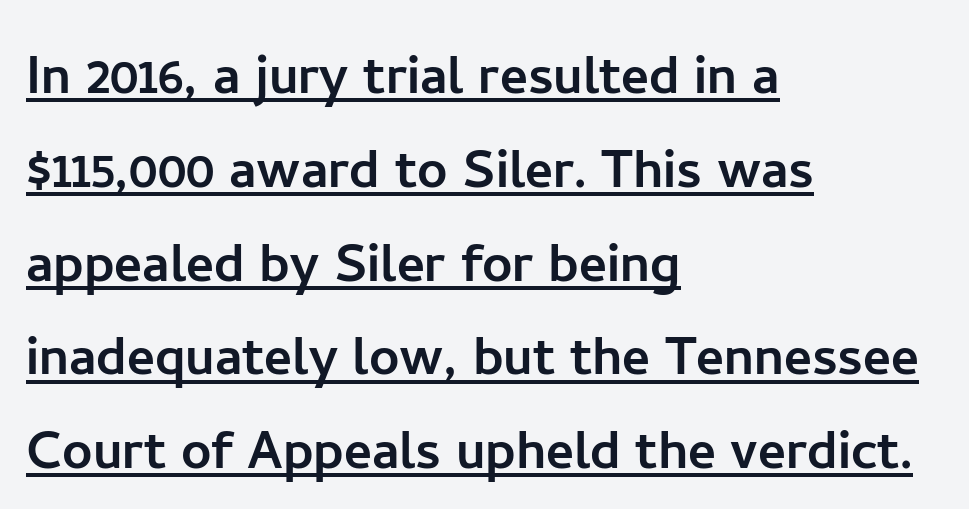
The image shows 67 px sans-serif type, upright; set left-aligned, normal line spacing (1.4x), normal letter spacing, underlined; low stroke contrast and a medium x-height.
